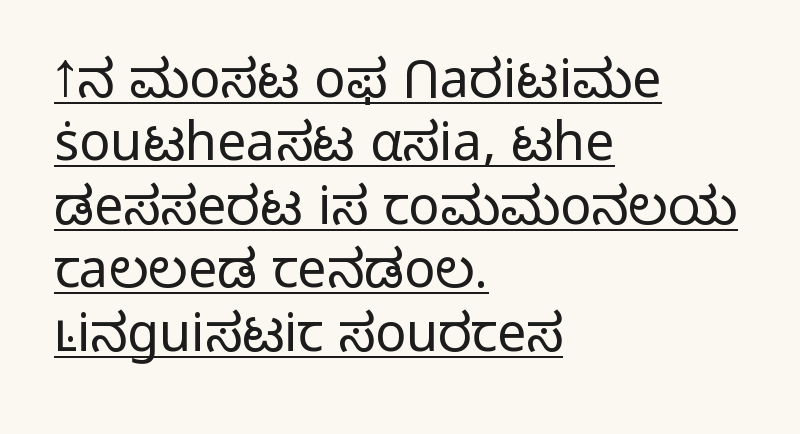
The image shows 52 px light sans-serif type, upright; set left-aligned, line spacing 1.22x, normal letter spacing, underlined; low stroke contrast and a medium x-height.
